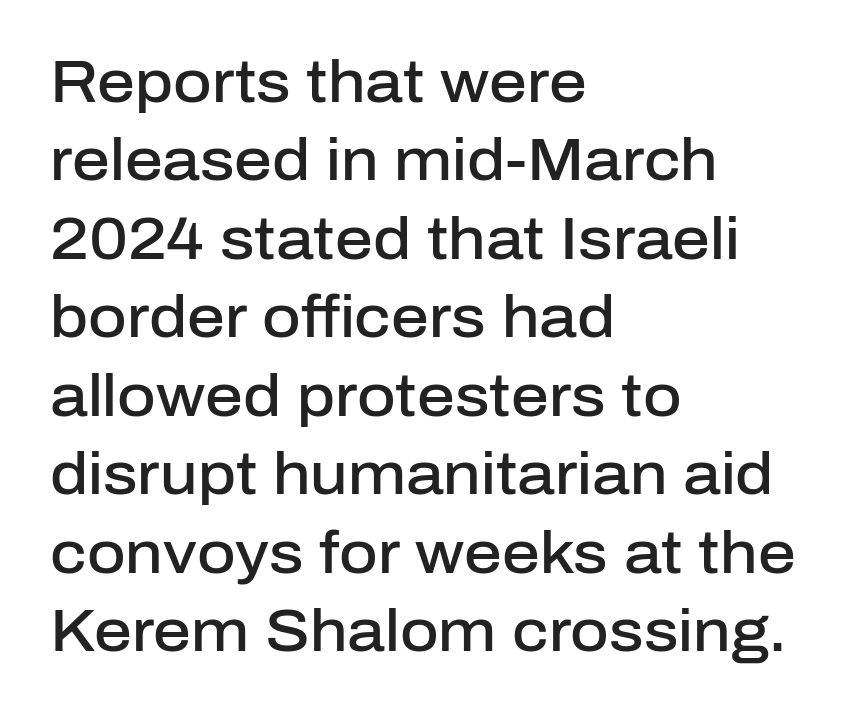
{"serif": "no", "italic": "no", "bold": "semi", "weight": "semibold", "width": "normal", "stroke_contrast": "low", "x_height": "medium", "monospaced": "no", "underline": "no", "align": "left", "line_spacing": "normal", "line_spacing_ratio": 1.33, "letter_spacing": "normal", "letter_spacing_em": 0.0, "glyph_px": 59}
